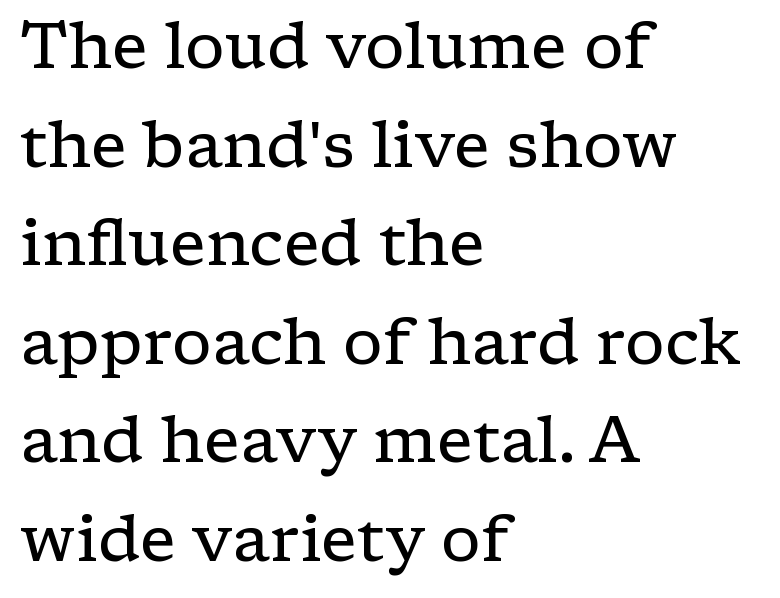
The image shows 64 px regular-weight, wide serif type, upright; set left-aligned, normal line spacing (1.54x), normal letter spacing, not underlined; low stroke contrast and a medium x-height.
